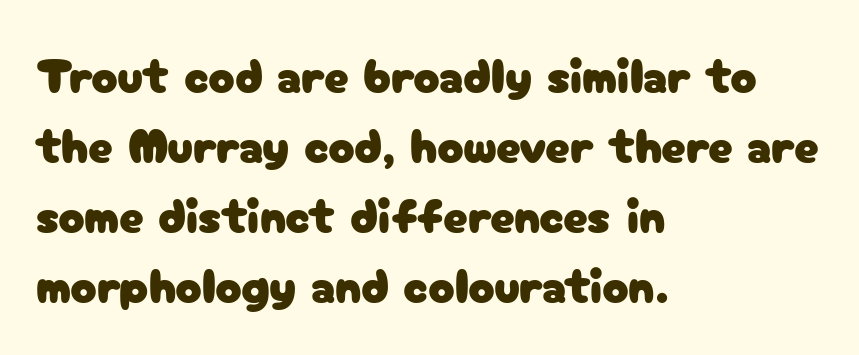
{"serif": "no", "italic": "no", "width": "normal", "stroke_contrast": "low", "x_height": "medium", "monospaced": "no", "underline": "no", "align": "left", "line_spacing": "normal", "line_spacing_ratio": 1.43, "letter_spacing": "normal", "letter_spacing_em": 0.0, "glyph_px": 49}
